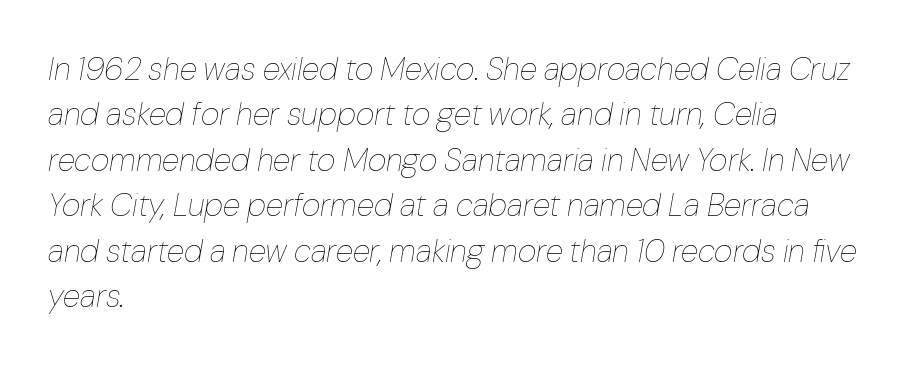
The letters look calm and open, with moderate or lighter stems. The text block is weighted toward the left margin, trailing off unevenly rightward. Any mark beneath the type? The region is blank. Vertically, the passage feels balanced, rows spaced as you'd expect. Spacing between characters is what you'd get straight out of the box.
